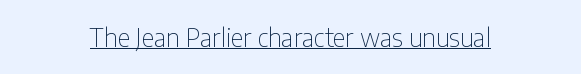
Q: Is the text bold? A: No.
Q: Is the text italic (slanted)? A: No, it is upright.
Q: Is the text underlined? A: Yes.
Q: How is the paragraph aligned? A: Centered.
Q: Is the spacing between letters normal or unusually wide? A: Normal.
